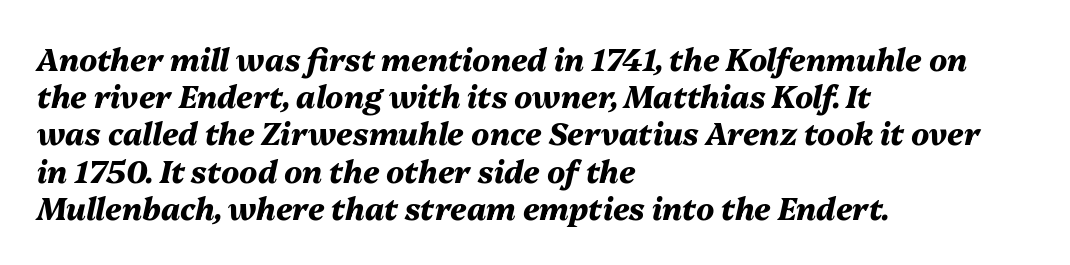
{"italic": "yes", "lean": "right", "slant_degrees": 13, "bold": "yes", "weight": "heavy", "width": "normal", "stroke_contrast": "medium", "x_height": "medium", "monospaced": "no", "underline": "no", "align": "left", "line_spacing_ratio": 1.24, "letter_spacing": "normal", "letter_spacing_em": 0.0, "glyph_px": 30}
